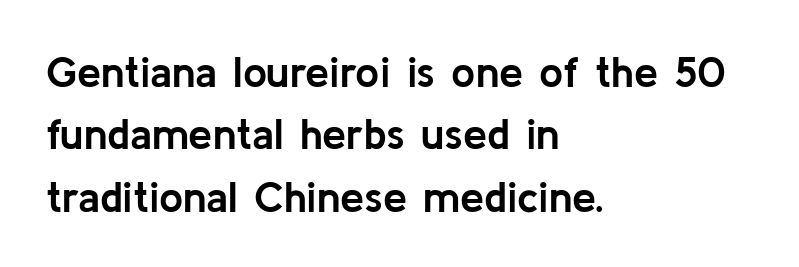
{"serif": "no", "italic": "no", "bold": "yes", "weight": "semibold", "width": "normal", "stroke_contrast": "low", "x_height": "medium", "monospaced": "no", "underline": "no", "align": "left", "line_spacing": "normal", "line_spacing_ratio": 1.45, "letter_spacing": "normal", "letter_spacing_em": 0.0, "glyph_px": 43}
